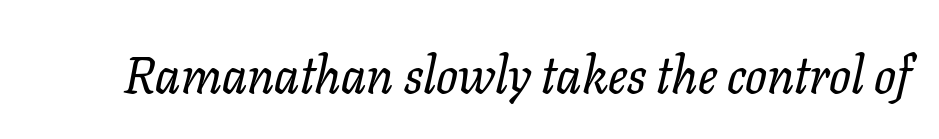
{"serif": "yes", "italic": "yes", "lean": "right", "slant_degrees": 11, "width": "normal", "stroke_contrast": "low", "x_height": "medium", "monospaced": "no", "underline": "no", "letter_spacing": "normal", "letter_spacing_em": 0.0, "glyph_px": 51}
